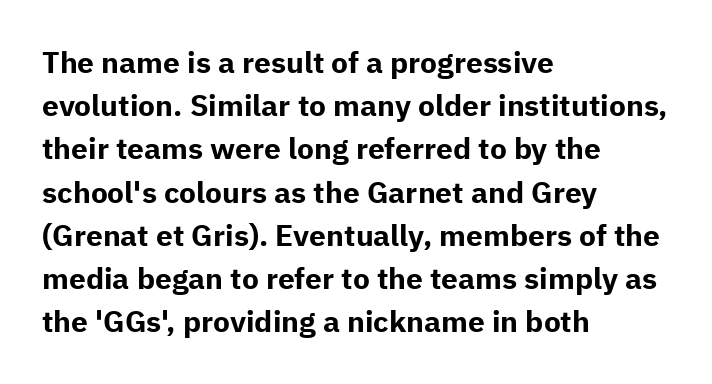
This sample uses an upright cut, with every glyph sitting square on the baseline. The horizontal fit of the characters is conventional and even. The baseline area is clear. The typeface chosen for these lines omits serifs. A classic flush-left, rag-right setting is used for this passage.
